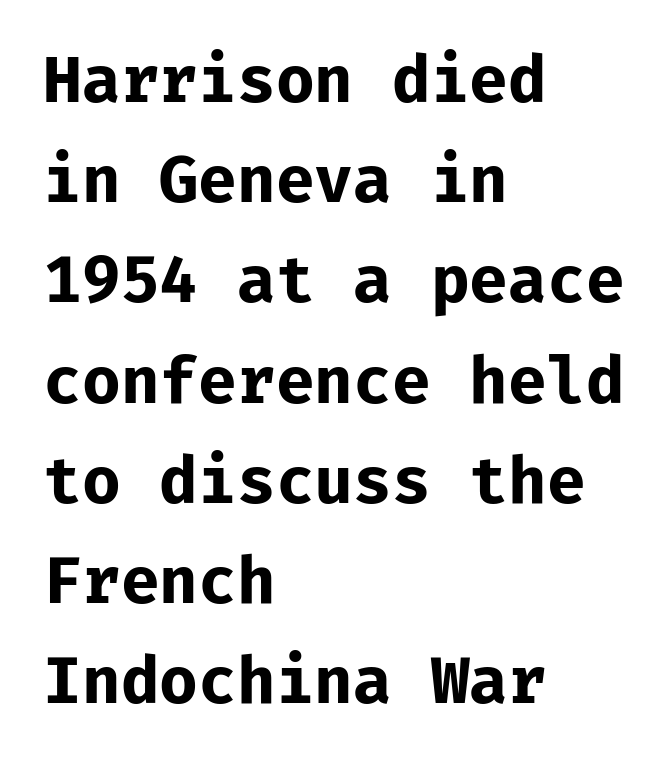
{"serif": "no", "italic": "no", "bold": "yes", "weight": "bold", "width": "normal", "stroke_contrast": "low", "x_height": "medium", "monospaced": "yes", "underline": "no", "align": "left", "line_spacing": "normal", "line_spacing_ratio": 1.59, "letter_spacing": "normal", "letter_spacing_em": 0.0, "glyph_px": 63}
